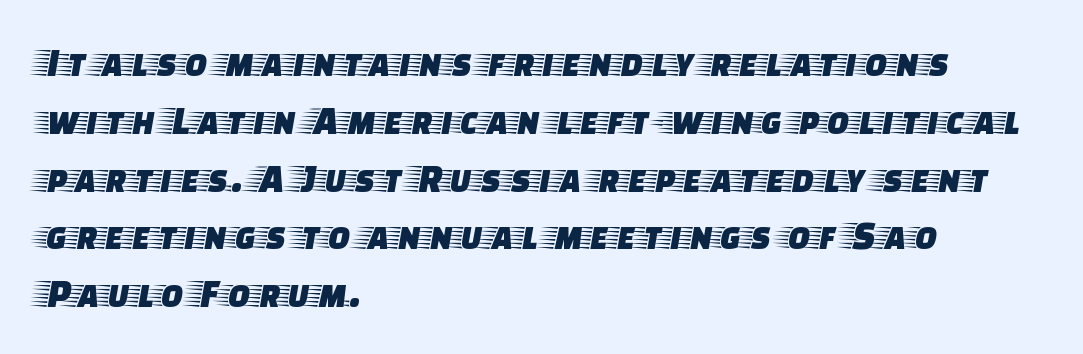
{"serif": "yes", "width": "wide", "stroke_contrast": "low", "x_height": "large", "monospaced": "no", "underline": "no", "align": "left", "line_spacing": "normal", "line_spacing_ratio": 1.41, "letter_spacing": "normal", "letter_spacing_em": 0.0, "glyph_px": 41}
